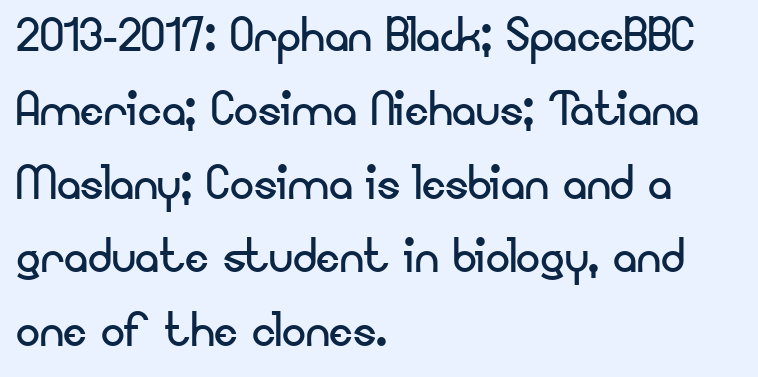
The image shows 60 px regular-weight sans-serif type, upright; set left-aligned, line spacing 1.23x, normal letter spacing, not underlined; low stroke contrast and a small x-height.
